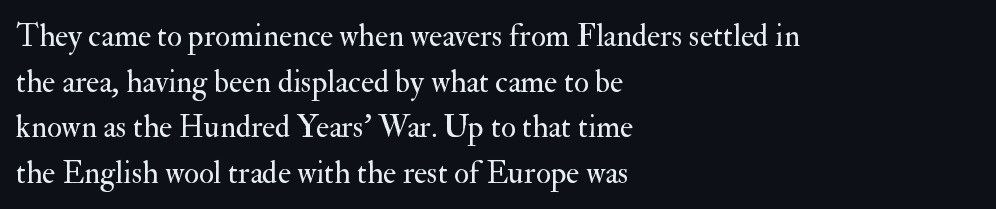
Q: Is the text bold? A: No.
Q: Is the text italic (slanted)? A: No, it is upright.
Q: Is the typeface a serif or a sans-serif typeface? A: Serif.
Q: Is the text underlined? A: No.
Q: How is the paragraph aligned? A: Left-aligned.
Q: Is the spacing between letters normal or unusually wide? A: Normal.
Q: Is the spacing between lines tight, normal or loose? A: Normal.
Q: Width (condensed, normal, or wide)? A: Normal.
Q: Stroke contrast? A: Medium.
Q: x-height? A: Small.
Q: Monospaced? A: No.
